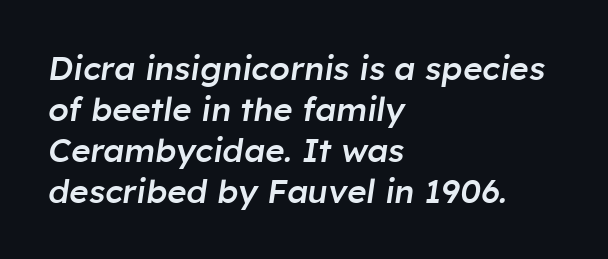
Italic: yes, the glyphs are oblique. The area under the type is left untouched. Compared with typical body copy, the letter spacing here is the same. The lines are quadded left. A typesetter would call this proportional, since set widths differ per character. The rendering uses a semibold face; strokes are thickened but not to full bold.
